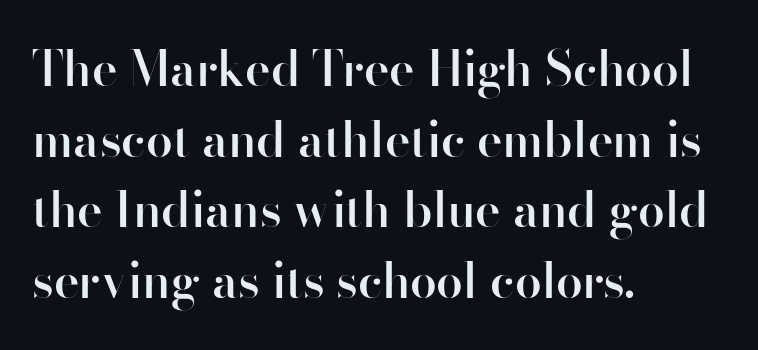
{"serif": "no", "italic": "no", "bold": "semi", "weight": "semibold", "width": "normal", "stroke_contrast": "high", "x_height": "small", "monospaced": "no", "underline": "no", "align": "left", "line_spacing": "normal", "line_spacing_ratio": 1.47, "letter_spacing": "normal", "letter_spacing_em": 0.0, "glyph_px": 48}
